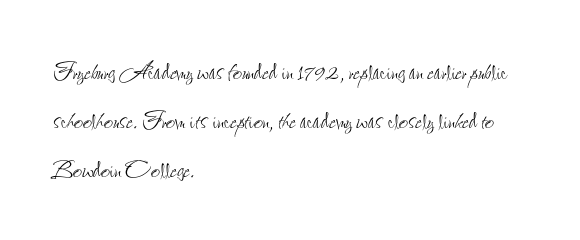
Is this a fixed-width face? No — the glyphs have proportional, varying widths. A student would call this left alignment; a typographer would say flush left, rag right. Check the space under the baseline: it is left empty. Ink coverage per letter is moderate at most. Evenly set lines give the paragraph a standard silhouette.
